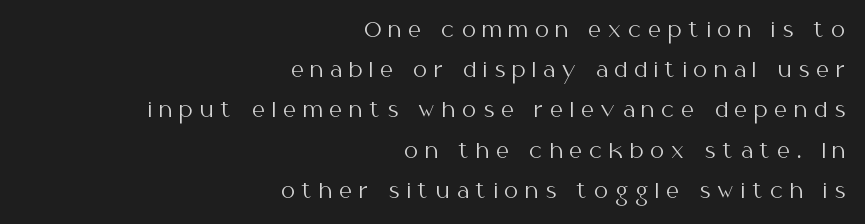
The image shows 20 px text type, upright; set right-aligned, loose line spacing (2.01x), unusually wide letter spacing (+0.35 em), not underlined.
